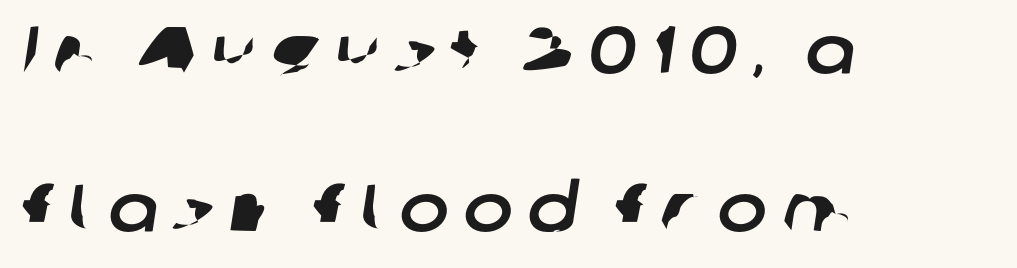
Q: Is the typeface a serif or a sans-serif typeface? A: Sans-serif.
Q: Is the text underlined? A: No.
Q: How is the paragraph aligned? A: Left-aligned.
Q: Is the spacing between letters normal or unusually wide? A: Unusually wide.
Q: Is the spacing between lines tight, normal or loose? A: Loose.
Q: Width (condensed, normal, or wide)? A: Normal.
Q: Stroke contrast? A: Low.
Q: x-height? A: Medium.
Q: Monospaced? A: No.
